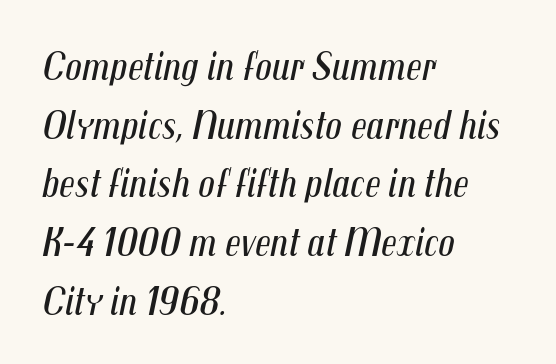
{"italic": "yes", "lean": "right", "slant_degrees": 12, "bold": "no", "weight": "regular", "width": "condensed", "stroke_contrast": "medium", "x_height": "medium", "monospaced": "no", "underline": "no", "align": "left", "line_spacing": "normal", "line_spacing_ratio": 1.43, "letter_spacing": "normal", "letter_spacing_em": 0.0, "glyph_px": 41}
